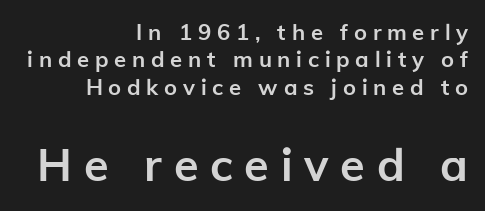
The image shows 45 px semibold sans-serif type, upright; set right-aligned, normal line spacing (1.25x), unusually wide letter spacing (+0.26 em), not underlined; the second (bottom) block is 2.05x larger; low stroke contrast and a medium x-height.
